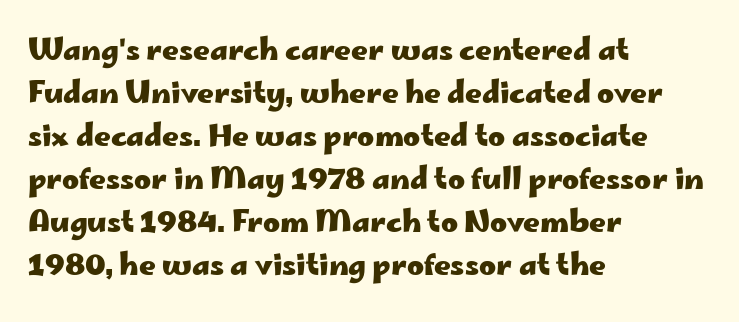
{"serif": "no", "italic": "no", "bold": "yes", "weight": "heavy", "width": "wide", "stroke_contrast": "low", "x_height": "small", "monospaced": "no", "underline": "no", "align": "left", "line_spacing": "normal", "line_spacing_ratio": 1.48, "letter_spacing": "normal", "letter_spacing_em": 0.0, "glyph_px": 29}
